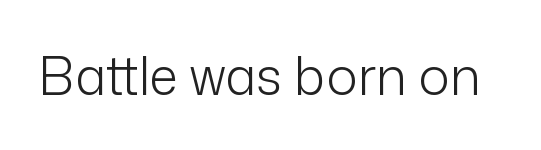
{"serif": "no", "italic": "no", "bold": "no", "weight": "light", "width": "normal", "stroke_contrast": "low", "x_height": "medium", "monospaced": "no", "underline": "no", "letter_spacing": "normal", "letter_spacing_em": 0.0, "glyph_px": 52}
